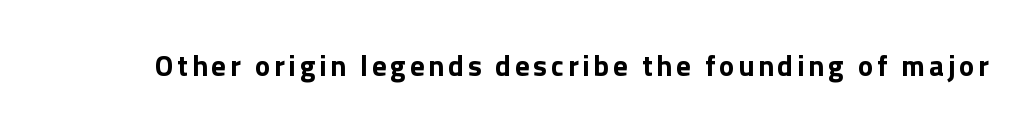
Q: Is the text italic (slanted)? A: No, it is upright.
Q: Is the typeface a serif or a sans-serif typeface? A: Sans-serif.
Q: Is the text underlined? A: No.
Q: Width (condensed, normal, or wide)? A: Normal.
Q: Stroke contrast? A: Low.
Q: x-height? A: Medium.
Q: Monospaced? A: No.
